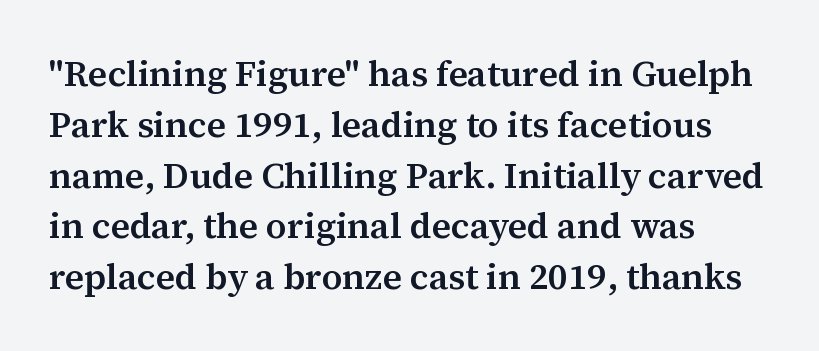
The image shows 36 px semibold serif type, upright; set left-aligned, normal line spacing (1.41x), normal letter spacing, not underlined; medium stroke contrast and a medium x-height.
